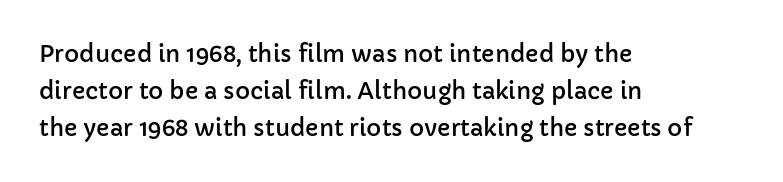
{"italic": "no", "underline": "no", "align": "left", "line_spacing": "normal", "line_spacing_ratio": 1.6, "letter_spacing": "normal", "letter_spacing_em": 0.0, "glyph_px": 23}
